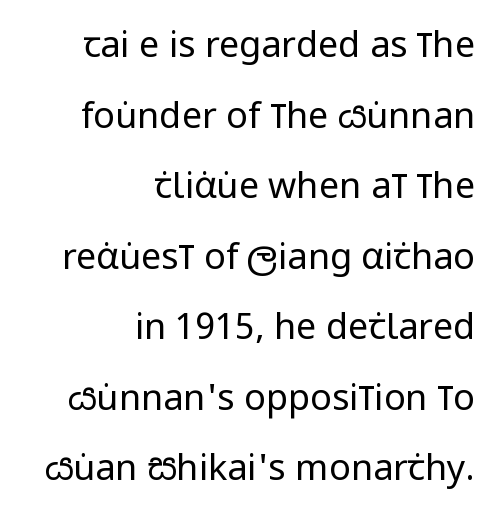
Each line ends at the same right margin while the left side varies. The tracking reads as untouched default to a designer's eye. The characters are drawn with everyday or finer stroke widths. The rendering shows plain stroke endings on the letterforms — a sans-serif design.
